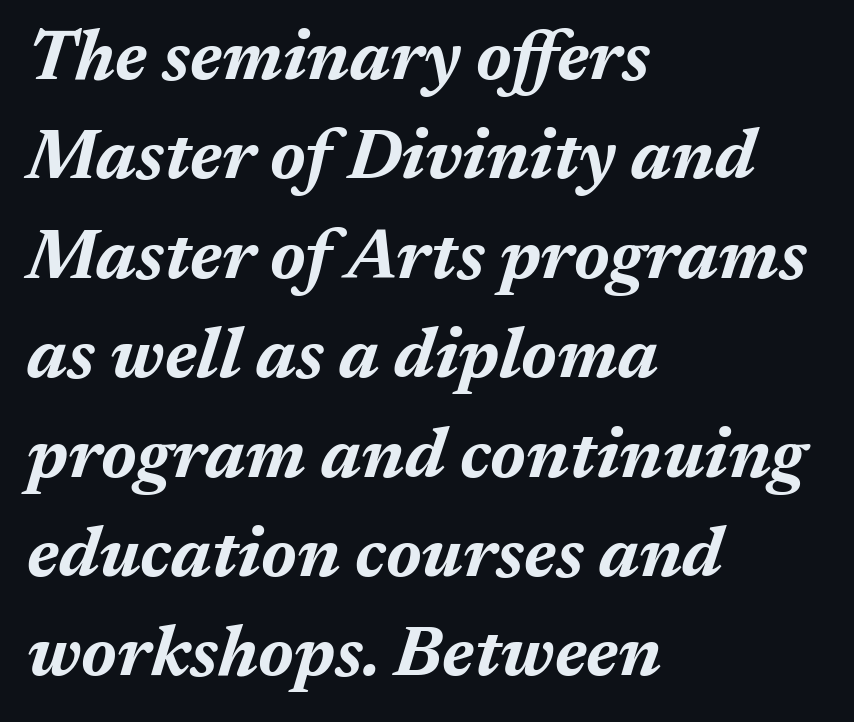
{"italic": "yes", "lean": "right", "slant_degrees": 17, "bold": "yes", "weight": "bold", "width": "normal", "stroke_contrast": "medium", "x_height": "medium", "monospaced": "no", "underline": "no", "align": "left", "line_spacing": "normal", "line_spacing_ratio": 1.42, "letter_spacing": "normal", "letter_spacing_em": 0.0, "glyph_px": 70}
